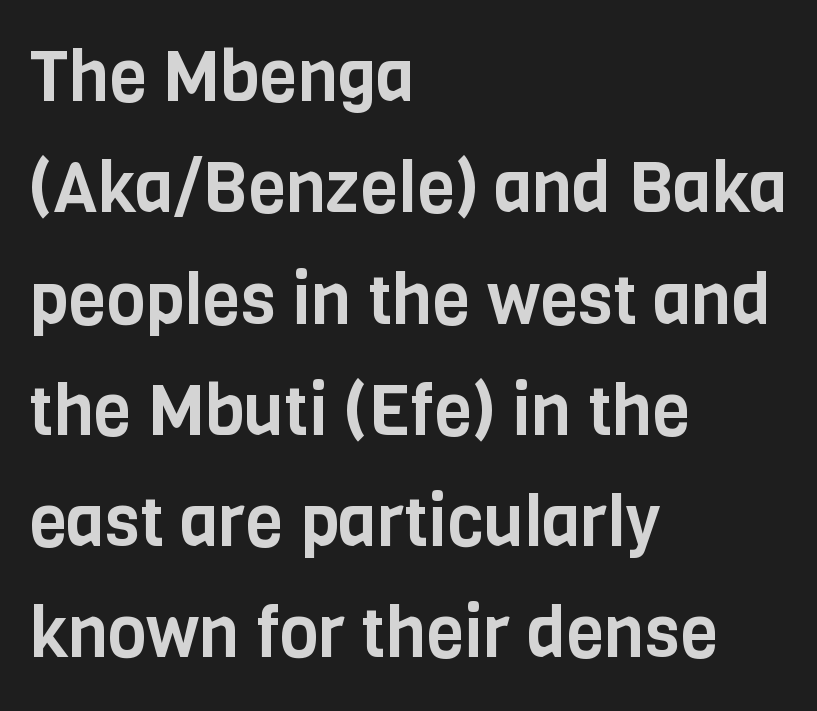
This sample keeps an unexceptional amount of space between lines. Is the block centered? No — it sits flush against the left margin. The specimen omits any rule beneath the text block's lines. Letterform terminals end flat and unadorned throughout the passage.
